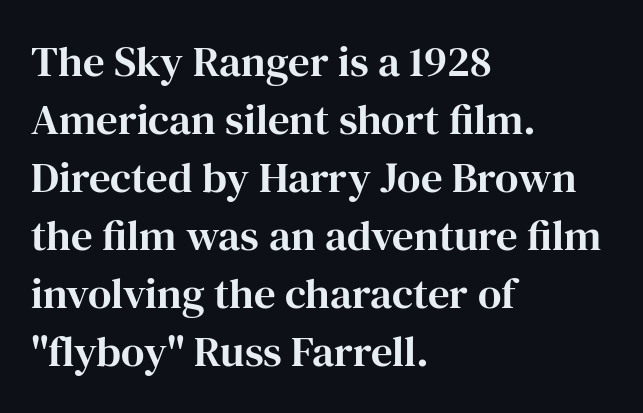
Q: Is the text italic (slanted)? A: No, it is upright.
Q: Is the typeface a serif or a sans-serif typeface? A: Serif.
Q: Is the text underlined? A: No.
Q: How is the paragraph aligned? A: Left-aligned.
Q: Is the spacing between letters normal or unusually wide? A: Normal.
Q: Is the spacing between lines tight, normal or loose? A: Normal.
Q: Width (condensed, normal, or wide)? A: Normal.
Q: Stroke contrast? A: High.
Q: x-height? A: Medium.
Q: Monospaced? A: No.
